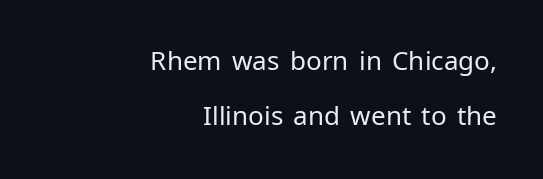
Q: Is the text bold? A: No.
Q: Is the text italic (slanted)? A: No, it is upright.
Q: Is the text underlined? A: No.
Q: How is the paragraph aligned? A: Right-aligned.
Q: Is the spacing between letters normal or unusually wide? A: Normal.
Q: Is the spacing between lines tight, normal or loose? A: Loose.
